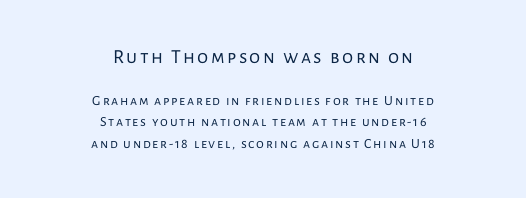
Plain, unruled lines of type. Bigger letters appear in the top chunk; the bottom chunk is reduced. Ordinary non-slanted type is in use. If you measured baseline to baseline, you'd find a middling distance. This is not heavy type; no bold has been used.
